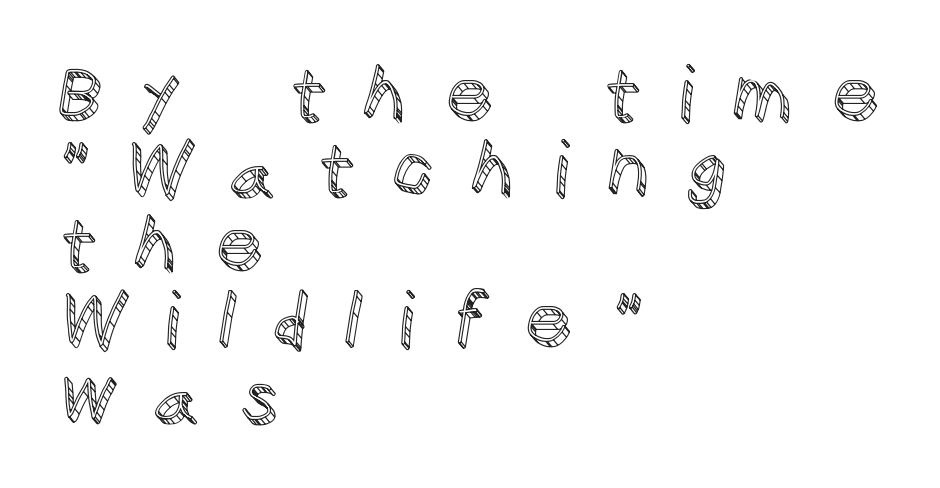
Q: Is the text italic (slanted)? A: Yes.
Q: Is the text underlined? A: No.
Q: How is the paragraph aligned? A: Left-aligned.
Q: Is the spacing between letters normal or unusually wide? A: Unusually wide.
Q: Is the spacing between lines tight, normal or loose? A: Tight.
Q: Width (condensed, normal, or wide)? A: Normal.
Q: x-height? A: Large.
Q: Monospaced? A: No.
